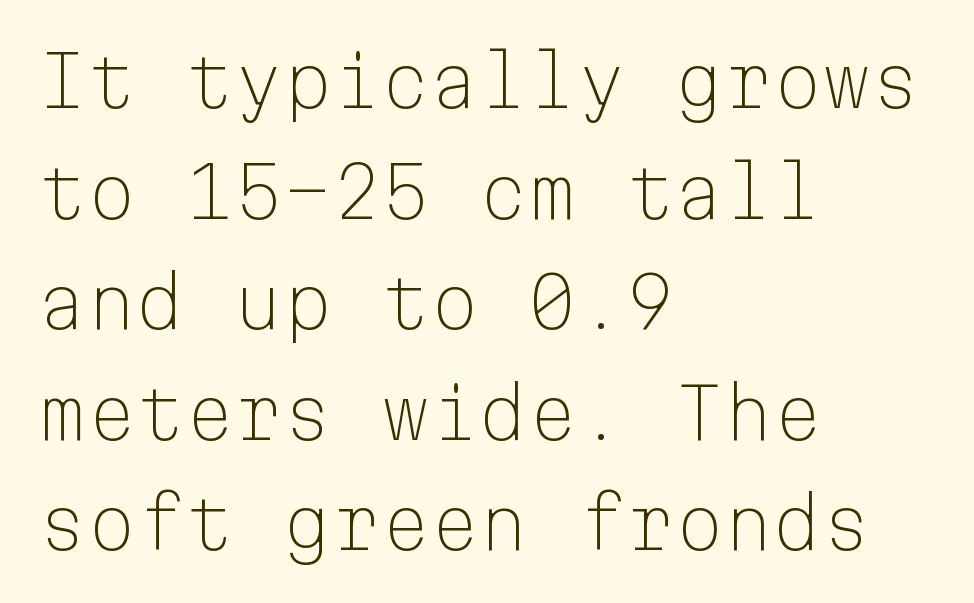
The image shows 70 px light sans-serif type, upright, monospaced; set left-aligned, normal line spacing (1.58x), normal letter spacing, not underlined; low stroke contrast and a medium x-height.
